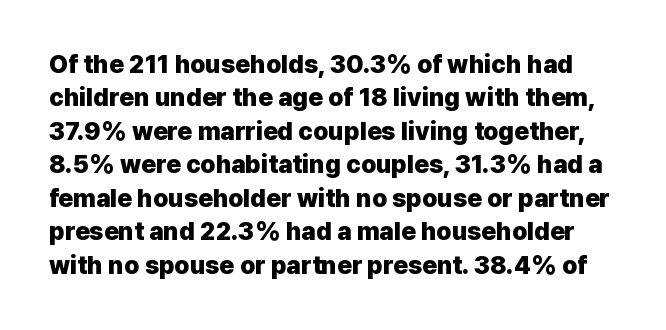
{"italic": "no", "bold": "yes", "underline": "no", "line_spacing": "normal", "line_spacing_ratio": 1.34, "letter_spacing": "normal", "letter_spacing_em": 0.0, "glyph_px": 25}
